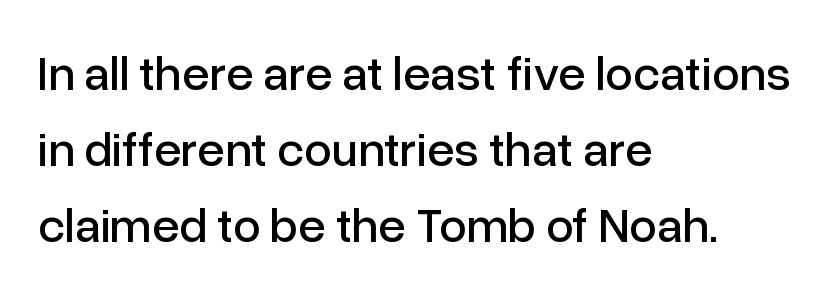
The image shows 49 px sans-serif type, upright; set left-aligned, normal line spacing (1.55x), normal letter spacing, not underlined; low stroke contrast and a medium x-height.
